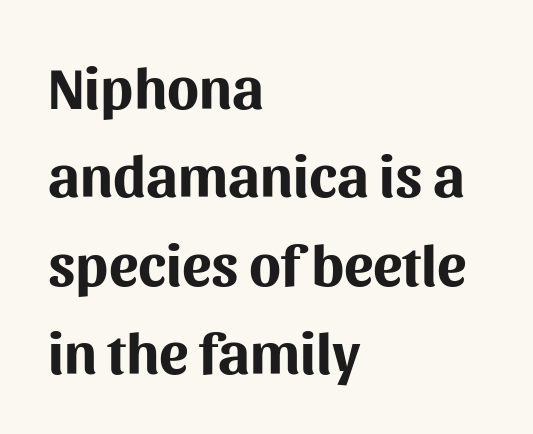
Q: Is the text bold? A: Yes.
Q: Is the text italic (slanted)? A: No, it is upright.
Q: Is the typeface a serif or a sans-serif typeface? A: Sans-serif.
Q: Is the text underlined? A: No.
Q: How is the paragraph aligned? A: Left-aligned.
Q: Is the spacing between letters normal or unusually wide? A: Normal.
Q: Is the spacing between lines tight, normal or loose? A: Normal.
Q: Width (condensed, normal, or wide)? A: Normal.
Q: Stroke contrast? A: Medium.
Q: x-height? A: Medium.
Q: Monospaced? A: No.
